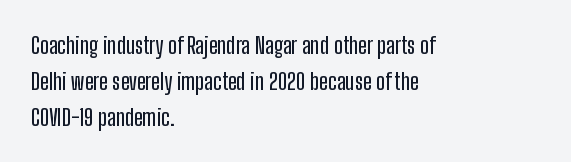
Q: Is the text italic (slanted)? A: No, it is upright.
Q: Is the text underlined? A: No.
Q: How is the paragraph aligned? A: Left-aligned.
Q: Is the spacing between letters normal or unusually wide? A: Normal.
Q: Is the spacing between lines tight, normal or loose? A: Normal.
